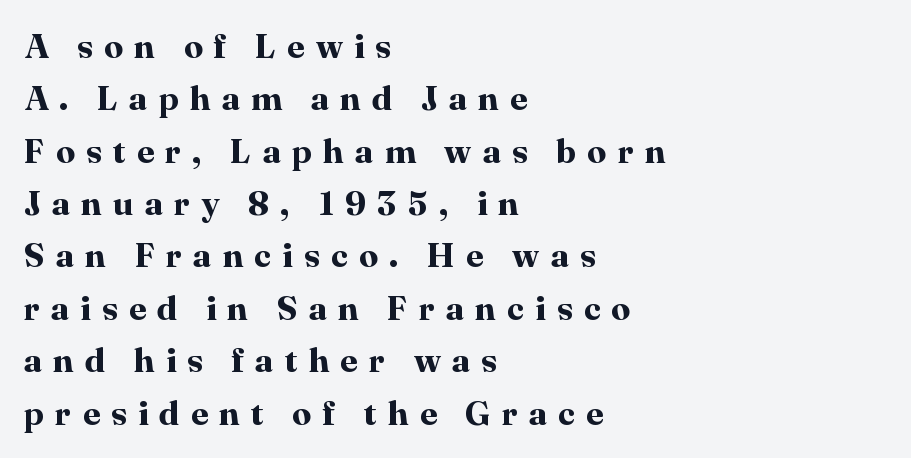
Q: Is the text bold? A: Yes.
Q: Is the text italic (slanted)? A: No, it is upright.
Q: Is the typeface a serif or a sans-serif typeface? A: Serif.
Q: Is the text underlined? A: No.
Q: How is the paragraph aligned? A: Left-aligned.
Q: Is the spacing between letters normal or unusually wide? A: Unusually wide.
Q: Is the spacing between lines tight, normal or loose? A: Normal.
Q: Width (condensed, normal, or wide)? A: Normal.
Q: Stroke contrast? A: High.
Q: x-height? A: Medium.
Q: Monospaced? A: No.
